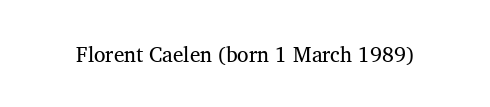
Students, note that the glyphs here touch the page at normal intervals. The typesetting does not lean heavy: it is not bold. Descender tails drop into unmarked territory.
